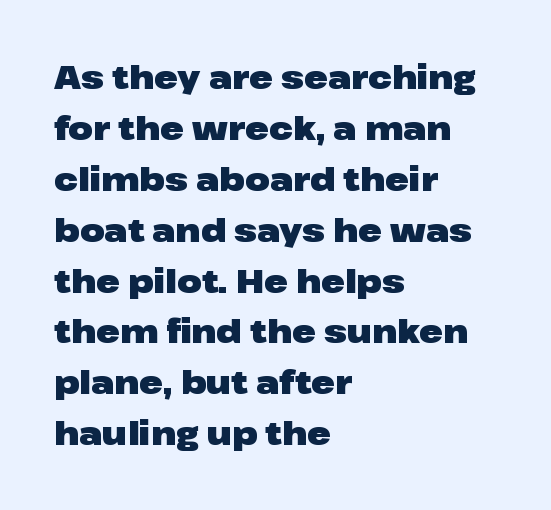
The image shows 32 px heavy, wide sans-serif type, upright; set left-aligned, normal line spacing (1.59x), normal letter spacing, not underlined; low stroke contrast and a medium x-height.
